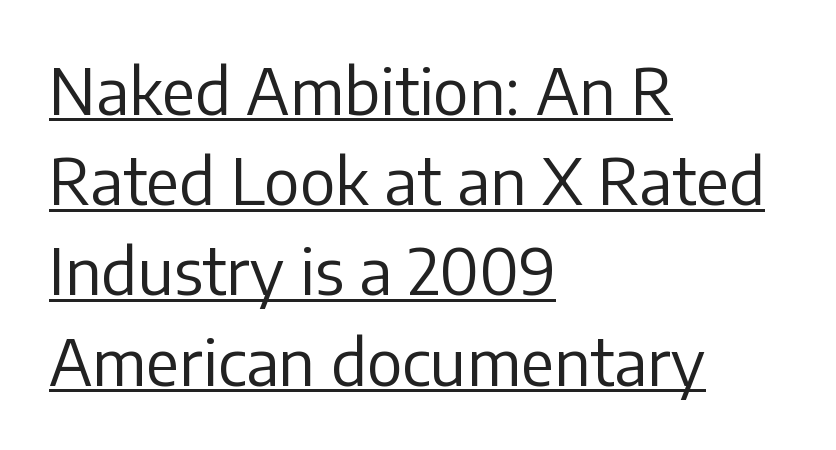
{"serif": "no", "italic": "no", "bold": "no", "weight": "regular", "width": "normal", "stroke_contrast": "low", "x_height": "medium", "monospaced": "no", "underline": "yes", "align": "left", "line_spacing": "normal", "line_spacing_ratio": 1.41, "letter_spacing": "normal", "letter_spacing_em": 0.0, "glyph_px": 64}
